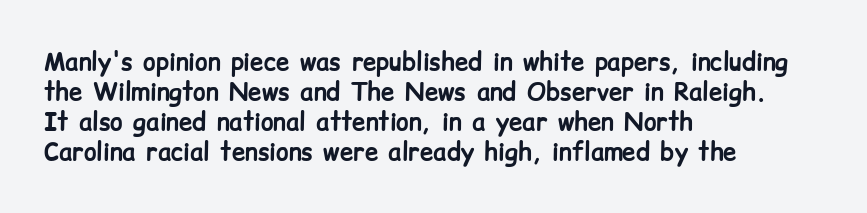
Q: Is the text bold? A: Yes.
Q: Is the text italic (slanted)? A: No, it is upright.
Q: Is the text underlined? A: No.
Q: How is the paragraph aligned? A: Left-aligned.
Q: Is the spacing between letters normal or unusually wide? A: Normal.
Q: Is the spacing between lines tight, normal or loose? A: Normal.
